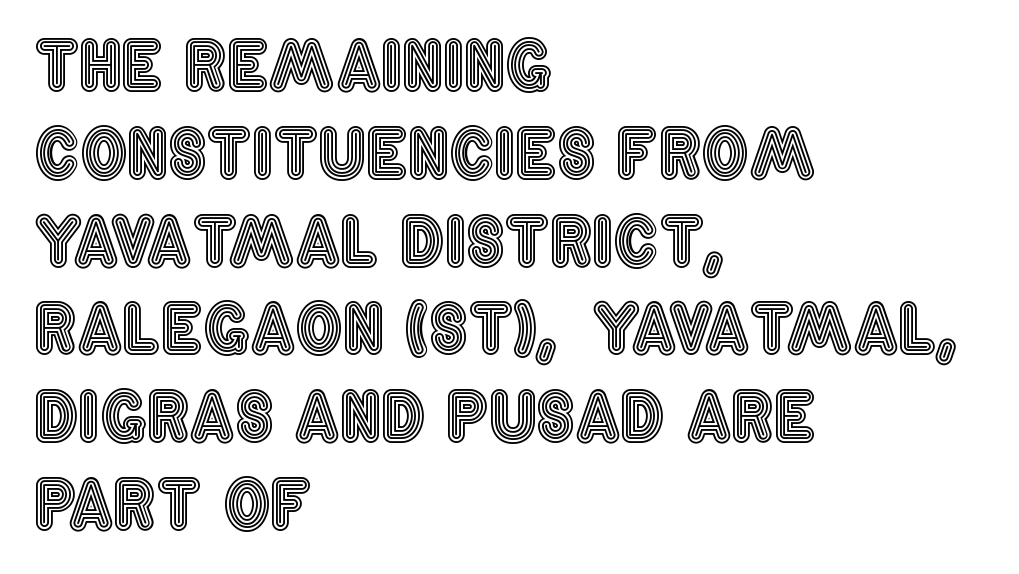
The image shows 66 px condensed type, upright; set left-aligned, normal line spacing (1.33x), normal letter spacing, not underlined; a large x-height.
